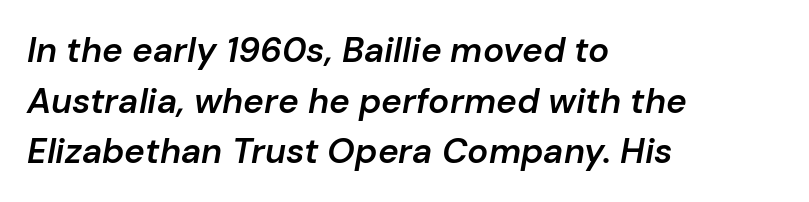
{"italic": "yes", "lean": "right", "slant_degrees": 10, "bold": "semi", "weight": "semibold", "width": "normal", "stroke_contrast": "low", "x_height": "medium", "monospaced": "no", "underline": "no", "align": "left", "line_spacing": "normal", "line_spacing_ratio": 1.45, "letter_spacing": "normal", "letter_spacing_em": 0.0, "glyph_px": 35}
